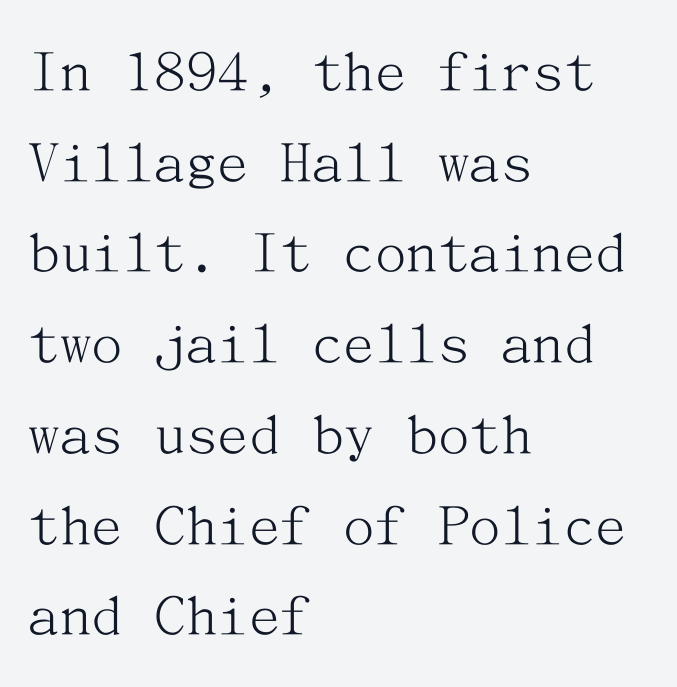
Q: Is the text bold? A: No.
Q: Is the text italic (slanted)? A: No, it is upright.
Q: Is the typeface a serif or a sans-serif typeface? A: Serif.
Q: Is the text underlined? A: No.
Q: How is the paragraph aligned? A: Left-aligned.
Q: Is the spacing between letters normal or unusually wide? A: Normal.
Q: Is the spacing between lines tight, normal or loose? A: Normal.
Q: Width (condensed, normal, or wide)? A: Normal.
Q: Stroke contrast? A: Medium.
Q: x-height? A: Medium.
